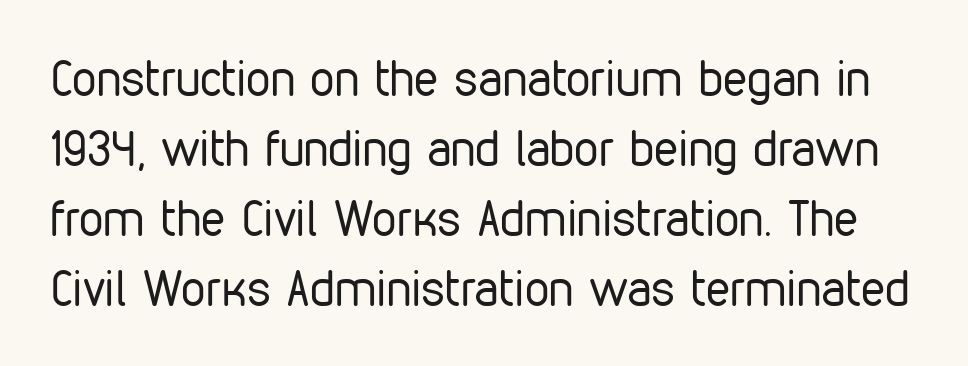
Q: Is the text bold? A: No.
Q: Is the text italic (slanted)? A: No, it is upright.
Q: Is the typeface a serif or a sans-serif typeface? A: Sans-serif.
Q: Is the text underlined? A: No.
Q: Is the spacing between letters normal or unusually wide? A: Normal.
Q: Is the spacing between lines tight, normal or loose? A: Normal.
Q: Width (condensed, normal, or wide)? A: Condensed.
Q: Stroke contrast? A: Low.
Q: x-height? A: Medium.
Q: Monospaced? A: No.
